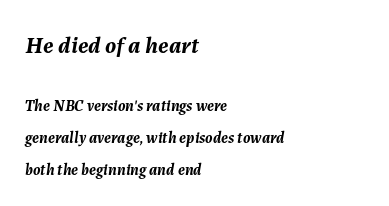
{"italic": "yes", "lean": "right", "slant_degrees": 7, "bold": "yes", "underline": "no", "align": "left", "line_spacing": "loose", "line_spacing_ratio": 2.0, "letter_spacing": "normal", "letter_spacing_em": 0.0, "larger_block": "first", "size_ratio": 1.5, "glyph_px": 24}
